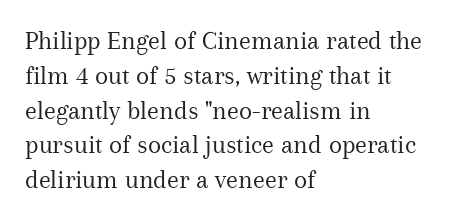
{"italic": "no", "bold": "no", "underline": "no", "align": "left", "line_spacing": "normal", "line_spacing_ratio": 1.29, "letter_spacing": "normal", "letter_spacing_em": 0.0, "glyph_px": 27}
